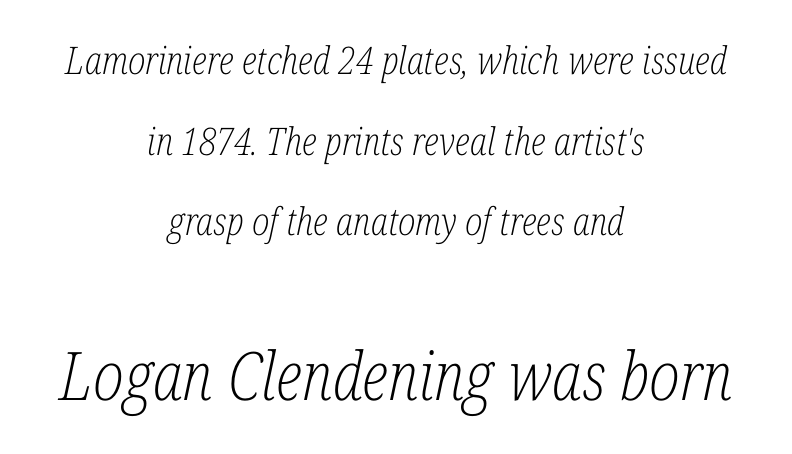
Clear beneath every line of the passage. Widely set lines give the paragraph a tall, airy silhouette. The passage is arranged like a title page — every line centered. Each letter keeps its own natural width here, so spacing adapts to shape. The weight would be labelled regular, book, light, or lighter still.
